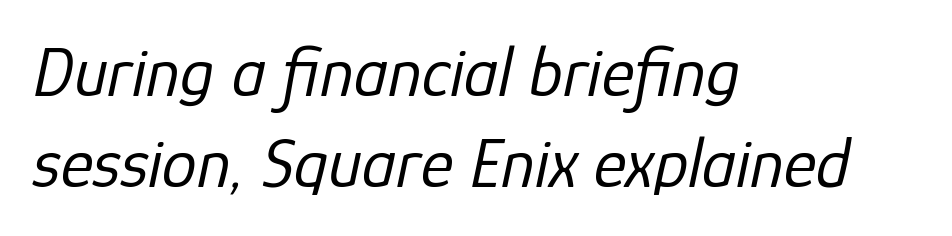
Inter-character spacing is left at the font's built-in metrics. Vertically, the passage feels balanced, rows spaced as you'd expect. A typesetter would mark this as italic. Do the characters align in a grid? No, the font is proportional.
